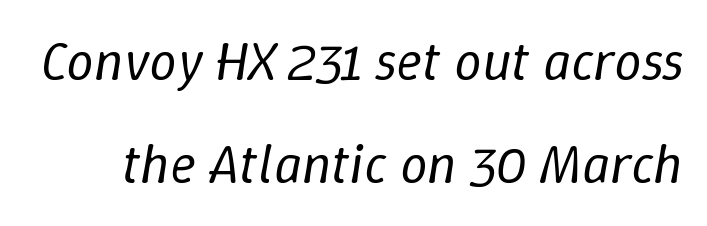
Q: Is the text bold? A: No.
Q: Is the text italic (slanted)? A: Yes, it leans right by about 9 degrees.
Q: Is the text underlined? A: No.
Q: Is the spacing between letters normal or unusually wide? A: Normal.
Q: Width (condensed, normal, or wide)? A: Normal.
Q: Stroke contrast? A: Low.
Q: x-height? A: Medium.
Q: Monospaced? A: No.
